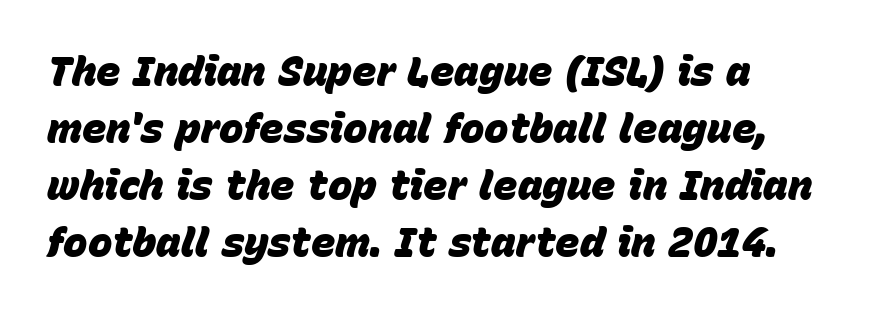
The image shows 41 px heavy type, italic (leaning right); set left-aligned, normal line spacing (1.39x), normal letter spacing, not underlined; low stroke contrast and a large x-height.
